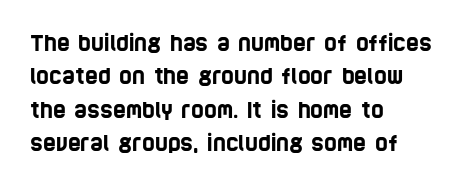
The passage shown stacks its lines at a standard gap. This sample uses plain, unmodified letter spacing. Leftover space on each line is placed entirely after the last word. Unmarked baselines from the first word to the last.
